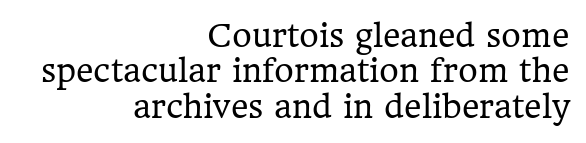
Q: Is the text bold? A: No.
Q: Is the text italic (slanted)? A: No, it is upright.
Q: Is the typeface a serif or a sans-serif typeface? A: Serif.
Q: Is the text underlined? A: No.
Q: How is the paragraph aligned? A: Right-aligned.
Q: Is the spacing between letters normal or unusually wide? A: Normal.
Q: Width (condensed, normal, or wide)? A: Normal.
Q: Stroke contrast? A: Low.
Q: x-height? A: Medium.
Q: Monospaced? A: No.
